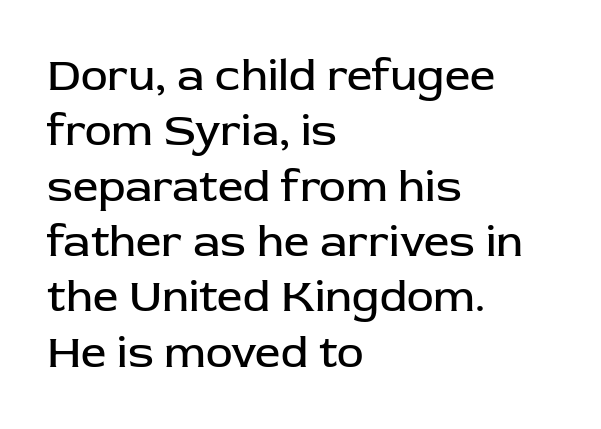
Q: Is the text bold? A: No.
Q: Is the text italic (slanted)? A: No, it is upright.
Q: Is the typeface a serif or a sans-serif typeface? A: Sans-serif.
Q: Is the text underlined? A: No.
Q: How is the paragraph aligned? A: Left-aligned.
Q: Is the spacing between letters normal or unusually wide? A: Normal.
Q: Width (condensed, normal, or wide)? A: Normal.
Q: Stroke contrast? A: Low.
Q: x-height? A: Medium.
Q: Monospaced? A: No.
